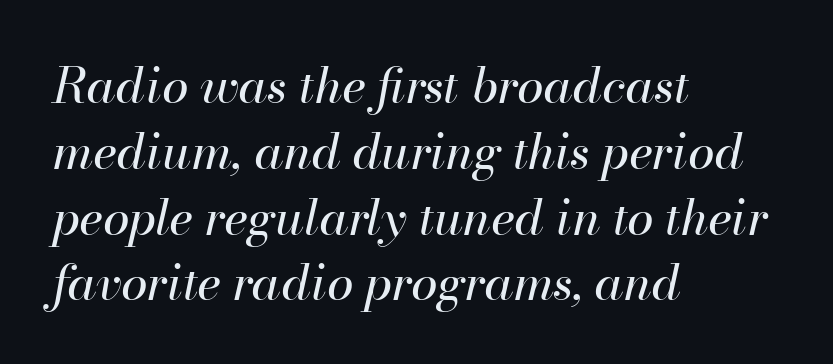
Q: Is the text bold? A: No.
Q: Is the text italic (slanted)? A: Yes, it leans right by about 13 degrees.
Q: Is the text underlined? A: No.
Q: How is the paragraph aligned? A: Left-aligned.
Q: Is the spacing between letters normal or unusually wide? A: Normal.
Q: Is the spacing between lines tight, normal or loose? A: Normal.
Q: Width (condensed, normal, or wide)? A: Normal.
Q: Stroke contrast? A: High.
Q: x-height? A: Small.
Q: Monospaced? A: No.
